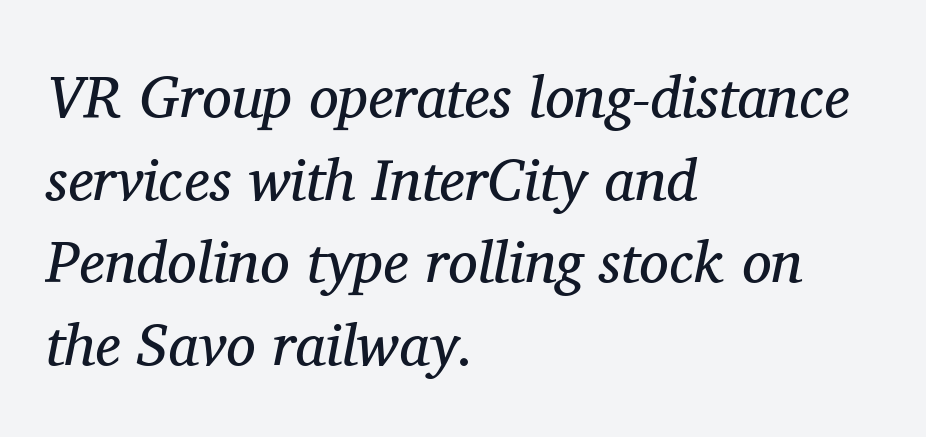
The image shows 59 px regular-weight serif type, italic (leaning right); set left-aligned, normal line spacing (1.4x), normal letter spacing, not underlined; medium stroke contrast and a medium x-height.
